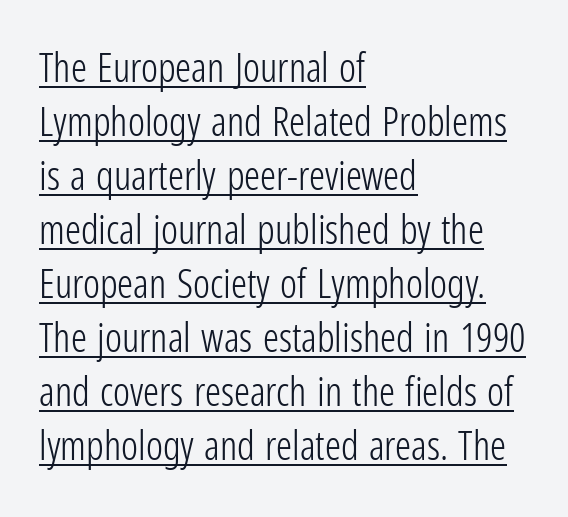
Evenly set lines give the paragraph a standard silhouette. Every character sits straight up, as roman type does. Font category for this specimen: sans-serif. The passage shown has conventional tracking throughout. Somebody hit Ctrl+U on this one — the words are underlined. The rendering anchors every line to the left-hand side.
